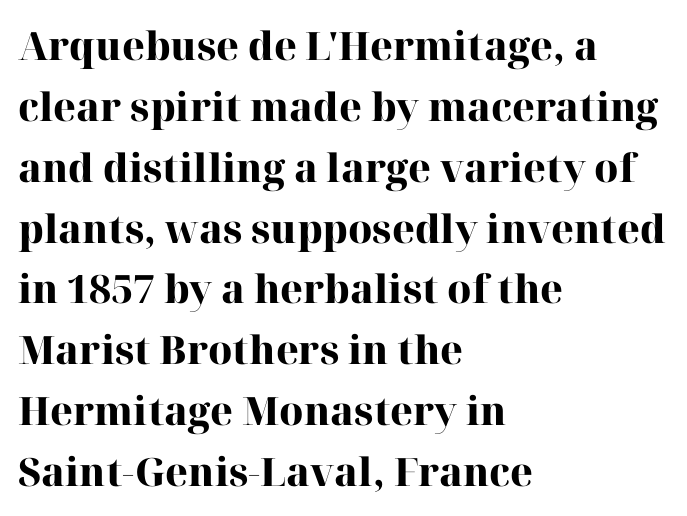
A typesetter would call this proportional, since set widths differ per character. Layout note: lines flush left. A bare baseline throughout the passage. If you measured baseline to baseline, you'd find a middling distance.
